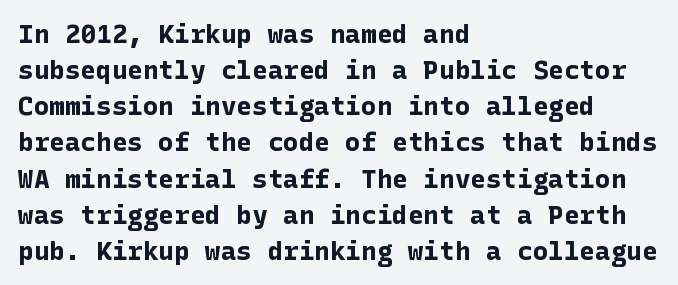
Q: Is the text bold? A: Yes.
Q: Is the text italic (slanted)? A: No, it is upright.
Q: Is the text underlined? A: No.
Q: How is the paragraph aligned? A: Left-aligned.
Q: Is the spacing between letters normal or unusually wide? A: Normal.
Q: Is the spacing between lines tight, normal or loose? A: Normal.
